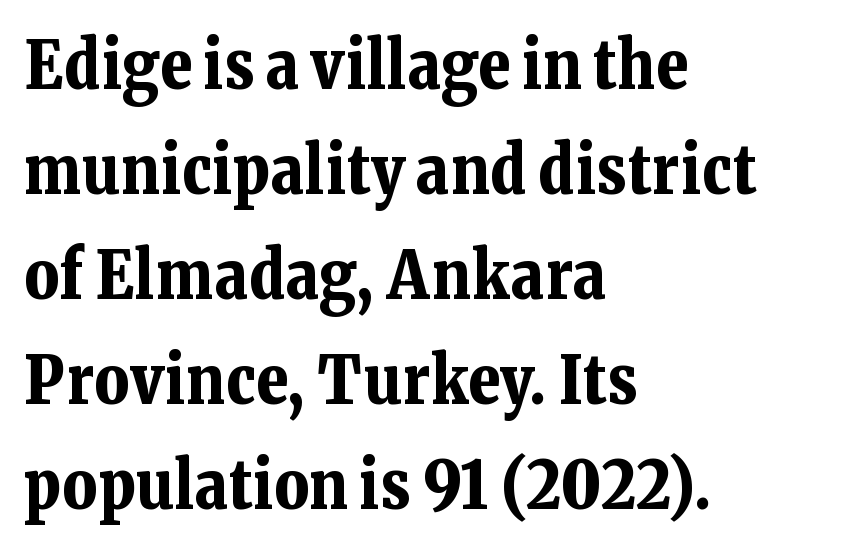
{"serif": "yes", "italic": "no", "bold": "yes", "weight": "bold", "width": "normal", "stroke_contrast": "low", "x_height": "medium", "monospaced": "no", "underline": "no", "align": "left", "line_spacing": "normal", "line_spacing_ratio": 1.59, "letter_spacing": "normal", "letter_spacing_em": 0.0, "glyph_px": 66}
